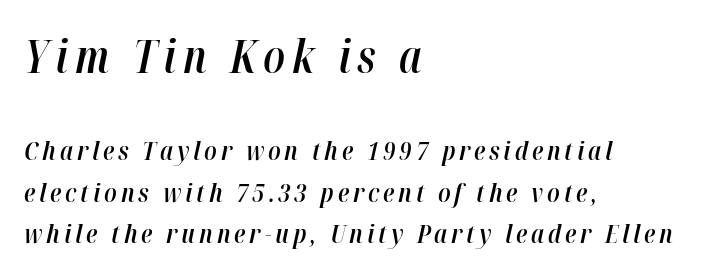
Q: Is the text bold? A: Semi-bold.
Q: Is the text italic (slanted)? A: Yes, it leans right by about 12 degrees.
Q: Is the text underlined? A: No.
Q: How is the paragraph aligned? A: Left-aligned.
Q: Is the spacing between lines tight, normal or loose? A: Normal.
Q: Which block of text is set in a larger size, the first (top) or the second (bottom)? A: The first (top) one.
Q: Width (condensed, normal, or wide)? A: Condensed.
Q: Stroke contrast? A: High.
Q: x-height? A: Medium.
Q: Monospaced? A: No.
